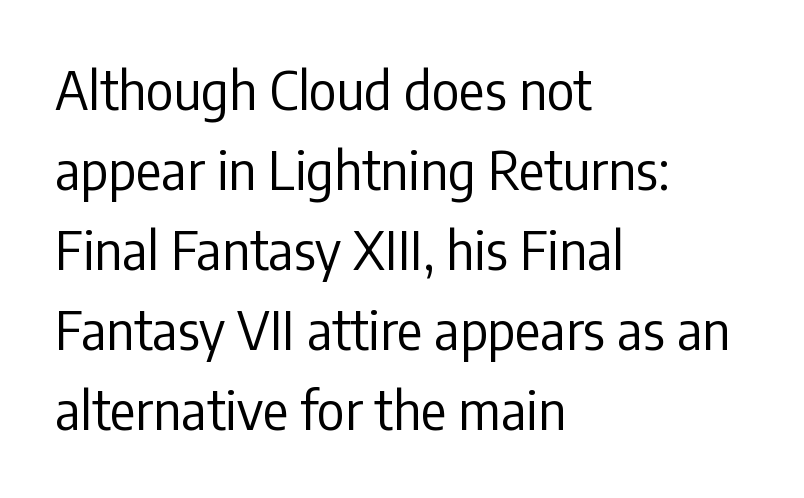
Q: Is the text bold? A: No.
Q: Is the text italic (slanted)? A: No, it is upright.
Q: Is the typeface a serif or a sans-serif typeface? A: Sans-serif.
Q: Is the text underlined? A: No.
Q: How is the paragraph aligned? A: Left-aligned.
Q: Is the spacing between letters normal or unusually wide? A: Normal.
Q: Is the spacing between lines tight, normal or loose? A: Normal.
Q: Width (condensed, normal, or wide)? A: Condensed.
Q: Stroke contrast? A: Low.
Q: x-height? A: Medium.
Q: Monospaced? A: No.
